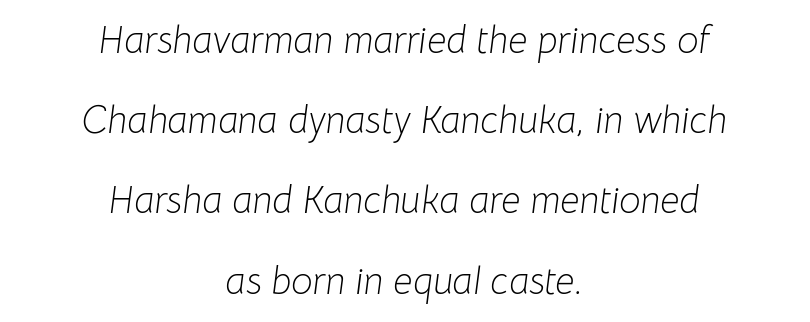
Heft: none added — not bold. Is the block centered? Yes — each line is placed symmetrically about the middle. Each letter keeps its own natural width here, so spacing adapts to shape. Plain, unruled lines of type. Would a proofreader flag this as italicized? Yes.
